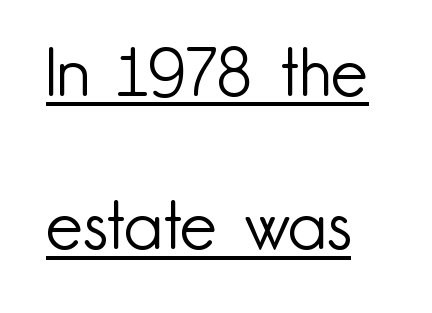
The image shows 66 px light sans-serif type, upright; set left-aligned, loose line spacing (2.32x), normal letter spacing, underlined; low stroke contrast and a small x-height.
